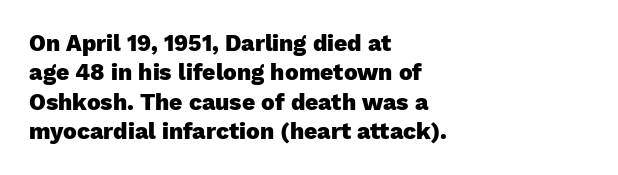
The image shows 23 px bold type, upright; set left-aligned, normal line spacing (1.28x), normal letter spacing, not underlined.
